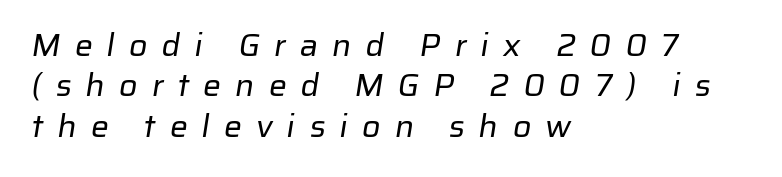
Q: Is the text bold? A: No.
Q: Is the typeface a serif or a sans-serif typeface? A: Sans-serif.
Q: Is the text underlined? A: No.
Q: How is the paragraph aligned? A: Left-aligned.
Q: Is the spacing between letters normal or unusually wide? A: Unusually wide.
Q: Is the spacing between lines tight, normal or loose? A: Normal.
Q: Width (condensed, normal, or wide)? A: Normal.
Q: Stroke contrast? A: Low.
Q: x-height? A: Medium.
Q: Monospaced? A: No.
